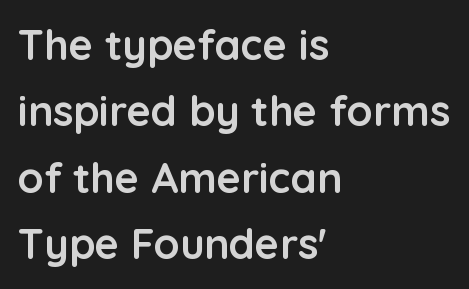
The characters display no serif detailing; their extremities are plain. Note the varied advance widths — an 'i' is clearly narrower than an 'm'. Compared with typical body copy, the letter spacing here is the same. Successive baselines arrive at the customary interval. The axis of the letterforms is exactly vertical.
